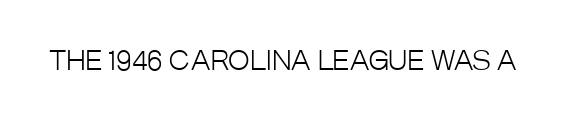
{"italic": "no", "bold": "no", "underline": "no", "letter_spacing": "normal", "letter_spacing_em": 0.0, "glyph_px": 26}
